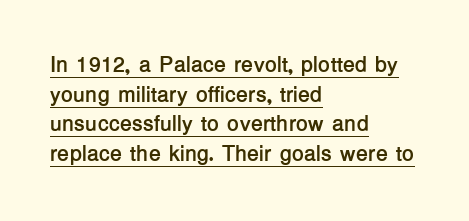
{"italic": "no", "bold": "yes", "underline": "yes", "align": "left", "line_spacing": "normal", "line_spacing_ratio": 1.35, "letter_spacing": "normal", "letter_spacing_em": 0.0, "glyph_px": 22}
